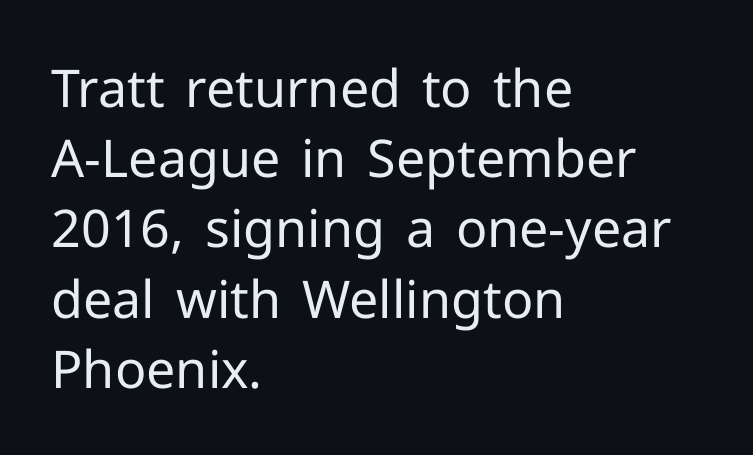
The image shows 52 px regular-weight sans-serif type, upright; set left-aligned, normal line spacing (1.35x), normal letter spacing, not underlined; low stroke contrast and a medium x-height.
